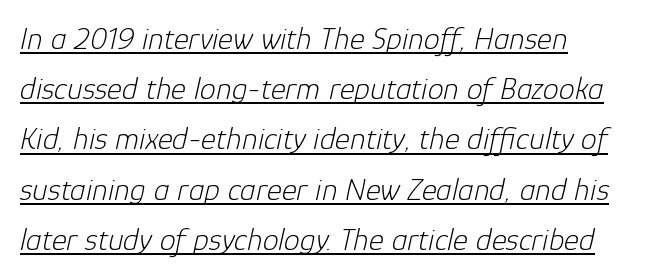
Letters have the restrained weight of plain body copy at most. Nothing unusual about the tracking: characters are spaced as the font intends. Observe the lean: these are italic letterforms. Underlined type. The passage shown is typed in a proportional face where columns would drift. The space between consecutive lines is moderate.
